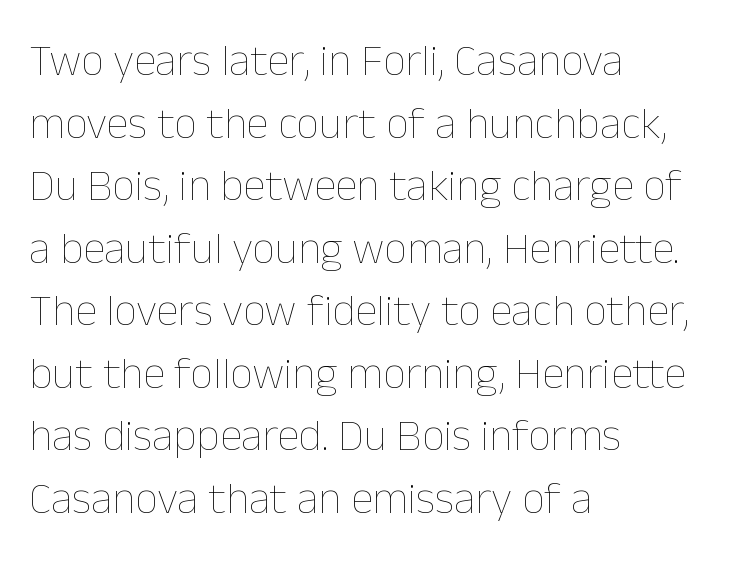
The image shows 45 px thin type, upright; set left-aligned, normal line spacing (1.39x), normal letter spacing, not underlined; low stroke contrast and a medium x-height.
